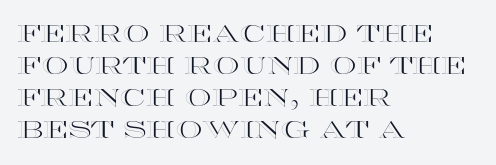
The image shows 24 px text type, upright; set left-aligned, normal line spacing (1.34x), normal letter spacing, not underlined.
